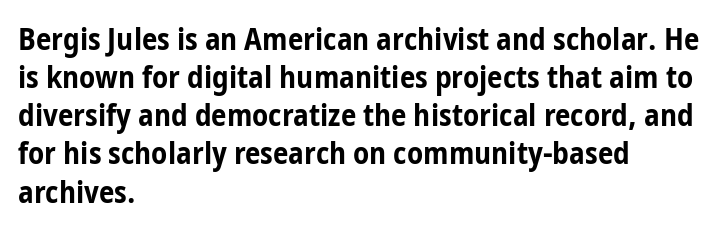
Q: Is the text bold? A: Yes.
Q: Is the text italic (slanted)? A: No, it is upright.
Q: Is the typeface a serif or a sans-serif typeface? A: Sans-serif.
Q: Is the text underlined? A: No.
Q: How is the paragraph aligned? A: Left-aligned.
Q: Is the spacing between letters normal or unusually wide? A: Normal.
Q: Width (condensed, normal, or wide)? A: Condensed.
Q: Stroke contrast? A: Low.
Q: x-height? A: Medium.
Q: Monospaced? A: No.
